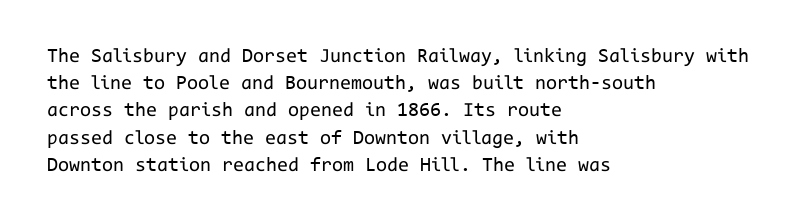
Q: Is the text bold? A: No.
Q: Is the text italic (slanted)? A: No, it is upright.
Q: Is the text underlined? A: No.
Q: How is the paragraph aligned? A: Left-aligned.
Q: Is the spacing between letters normal or unusually wide? A: Normal.
Q: Is the spacing between lines tight, normal or loose? A: Normal.
